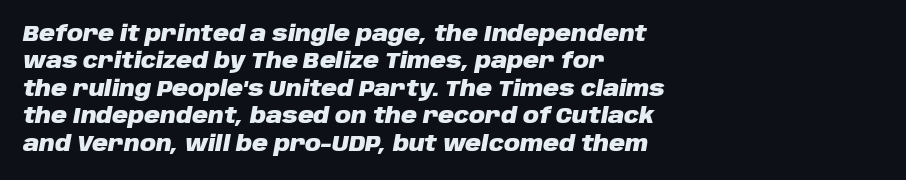
Q: Is the text bold? A: Yes.
Q: Is the text italic (slanted)? A: Yes, it leans right by about 10 degrees.
Q: Is the text underlined? A: No.
Q: How is the paragraph aligned? A: Left-aligned.
Q: Is the spacing between letters normal or unusually wide? A: Normal.
Q: Is the spacing between lines tight, normal or loose? A: Normal.
